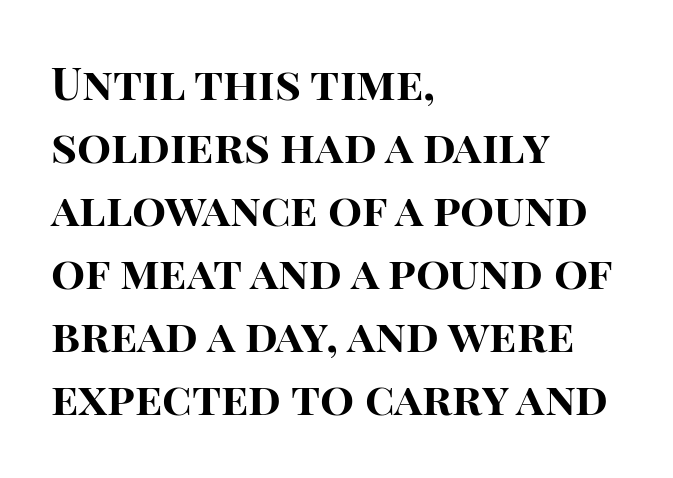
The sample has been set heavy, in full bold. Any mark beneath the type? The region is blank. This is the regular roman posture of the typeface. Glyph-to-glyph distance matches everyday printed text. Looks like regular typesetting: each glyph gets only the width it needs.
